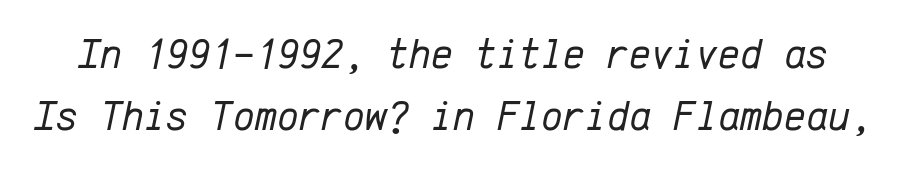
Note the uniform advance width — an 'i' takes as much space as an 'm'. Tracking here is standard; glyphs follow each other at the usual distance. Weight: regular or lighter. Students, observe: this is what conventionally led text looks like. The area under the type is left untouched.
